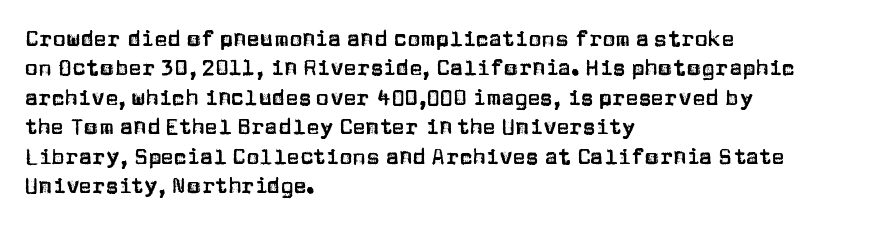
The image shows 22 px text type, upright; set left-aligned, normal line spacing (1.34x), normal letter spacing, not underlined.
